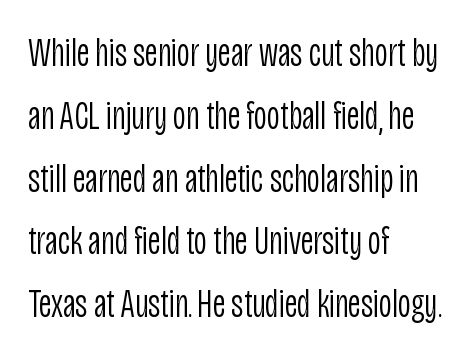
Q: Is the text bold? A: No.
Q: Is the text italic (slanted)? A: No, it is upright.
Q: Is the typeface a serif or a sans-serif typeface? A: Sans-serif.
Q: Is the text underlined? A: No.
Q: How is the paragraph aligned? A: Left-aligned.
Q: Is the spacing between letters normal or unusually wide? A: Normal.
Q: Is the spacing between lines tight, normal or loose? A: Normal.
Q: Width (condensed, normal, or wide)? A: Condensed.
Q: Stroke contrast? A: Low.
Q: x-height? A: Large.
Q: Monospaced? A: No.
